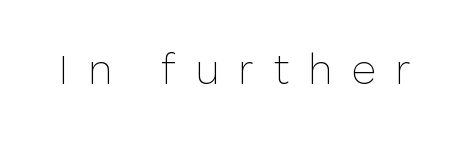
{"serif": "no", "italic": "no", "bold": "no", "weight": "thin", "width": "normal", "stroke_contrast": "low", "x_height": "medium", "monospaced": "no", "underline": "no", "letter_spacing": "wide", "letter_spacing_em": 0.45, "glyph_px": 42}
